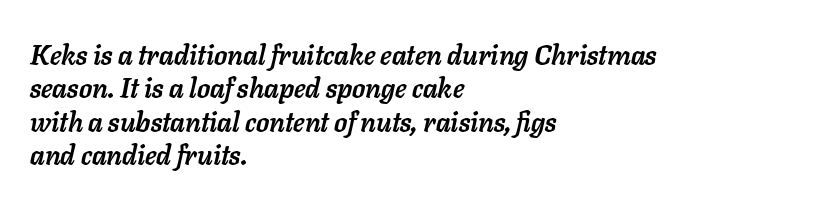
Q: Is the text bold? A: Yes.
Q: Is the text italic (slanted)? A: Yes, it leans right by about 11 degrees.
Q: Is the text underlined? A: No.
Q: How is the paragraph aligned? A: Left-aligned.
Q: Is the spacing between letters normal or unusually wide? A: Normal.
